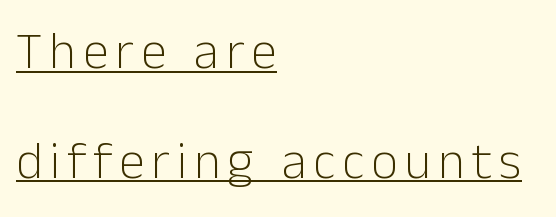
Q: Is the text bold? A: No.
Q: Is the text italic (slanted)? A: No, it is upright.
Q: Is the typeface a serif or a sans-serif typeface? A: Sans-serif.
Q: Is the text underlined? A: Yes.
Q: How is the paragraph aligned? A: Left-aligned.
Q: Is the spacing between lines tight, normal or loose? A: Loose.
Q: Width (condensed, normal, or wide)? A: Normal.
Q: Stroke contrast? A: Low.
Q: x-height? A: Medium.
Q: Monospaced? A: No.
